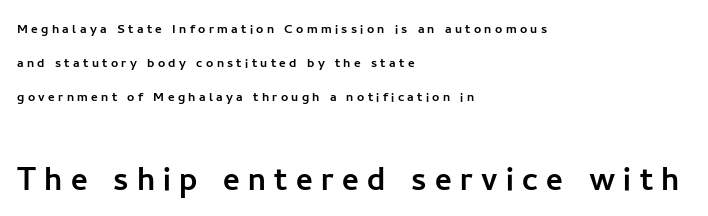
Look at the glyph heights: the lower group is clearly the bigger setting. The letters are spread apart with noticeably loose tracking. Clear beneath every line of the passage. Loosely led — the rows are spread out. Each letter keeps its own natural width here, so spacing adapts to shape.
